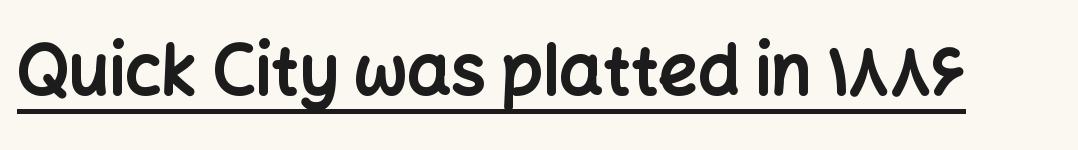
{"serif": "no", "italic": "no", "bold": "yes", "weight": "bold", "width": "normal", "stroke_contrast": "low", "x_height": "medium", "monospaced": "no", "underline": "yes", "letter_spacing": "normal", "letter_spacing_em": 0.0, "glyph_px": 69}
